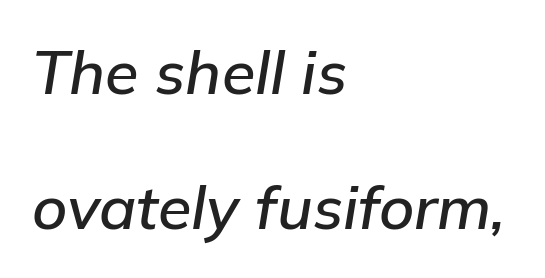
{"italic": "yes", "lean": "right", "slant_degrees": 9, "width": "normal", "stroke_contrast": "low", "x_height": "medium", "monospaced": "no", "underline": "no", "align": "left", "line_spacing": "loose", "line_spacing_ratio": 2.22, "letter_spacing": "normal", "letter_spacing_em": 0.0, "glyph_px": 61}
